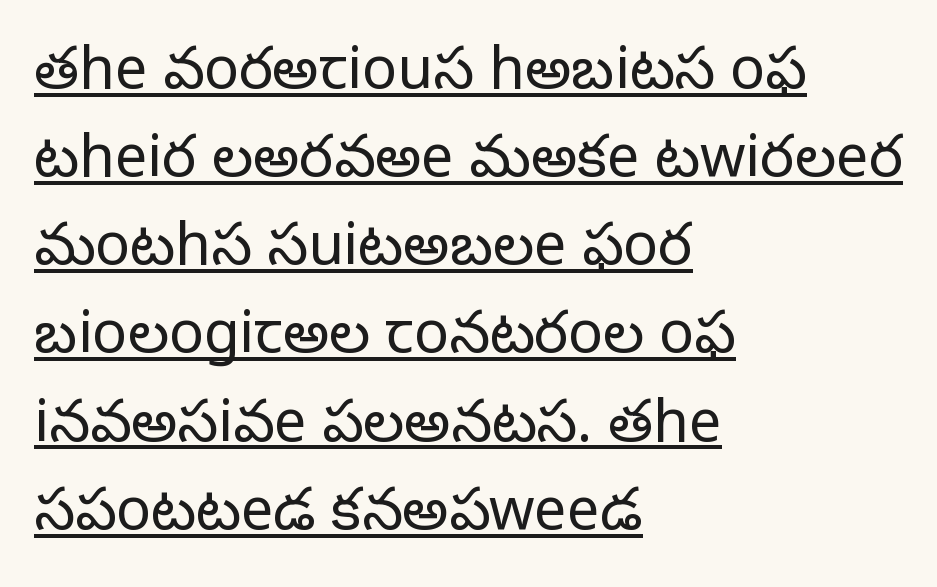
Q: Is the text bold? A: No.
Q: Is the text italic (slanted)? A: No, it is upright.
Q: Is the typeface a serif or a sans-serif typeface? A: Sans-serif.
Q: Is the text underlined? A: Yes.
Q: How is the paragraph aligned? A: Left-aligned.
Q: Is the spacing between letters normal or unusually wide? A: Normal.
Q: Is the spacing between lines tight, normal or loose? A: Normal.
Q: Width (condensed, normal, or wide)? A: Normal.
Q: Stroke contrast? A: Low.
Q: x-height? A: Medium.
Q: Monospaced? A: No.
